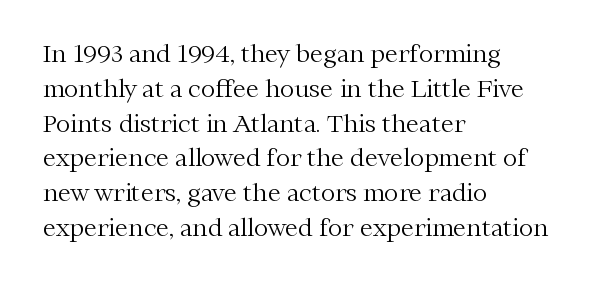
{"italic": "no", "bold": "no", "underline": "no", "align": "left", "line_spacing": "normal", "line_spacing_ratio": 1.45, "letter_spacing": "normal", "letter_spacing_em": 0.0, "glyph_px": 24}
